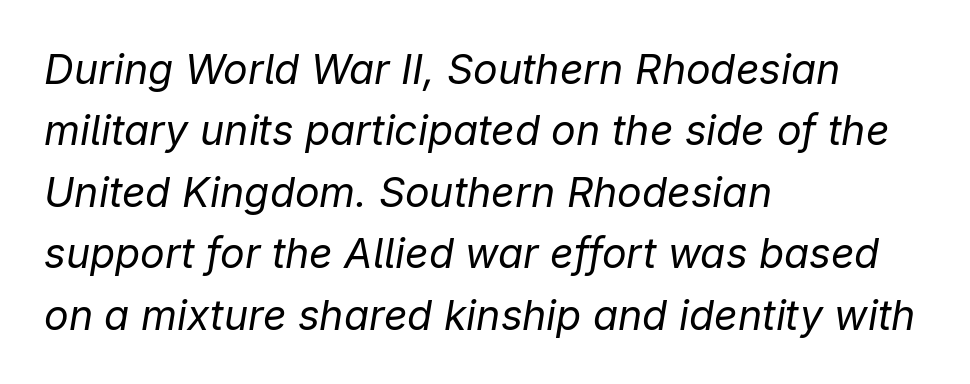
You could not count columns in this text — the font is proportionally spaced. A typesetter would call this leading conventional body-copy spacing. The face used here is rendered with its standard letterfit. Glance below the letters and you will spot only blank space. The text block is weighted toward the left margin, trailing off unevenly rightward. The typesetting does not lean heavy: it is not bold.
